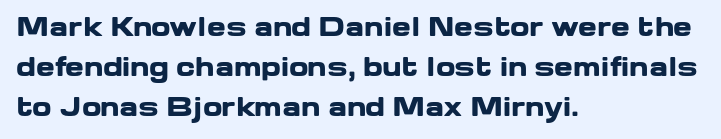
The image shows 25 px bold type, upright; set left-aligned, normal line spacing (1.6x), normal letter spacing, not underlined.
